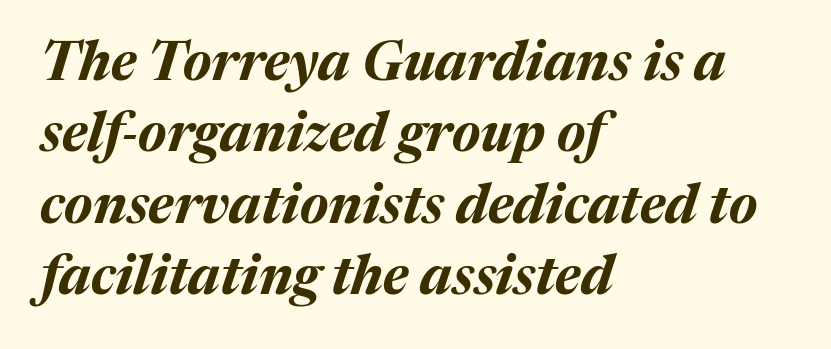
{"italic": "yes", "lean": "right", "slant_degrees": 17, "bold": "yes", "weight": "bold", "width": "normal", "stroke_contrast": "medium", "x_height": "medium", "monospaced": "no", "underline": "no", "align": "left", "line_spacing": "normal", "line_spacing_ratio": 1.32, "letter_spacing": "normal", "letter_spacing_em": 0.0, "glyph_px": 54}
